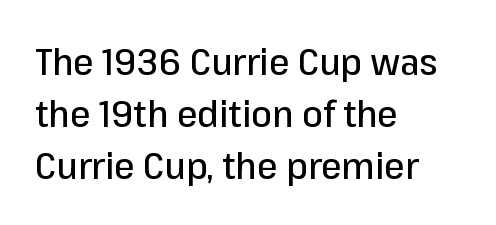
The image shows 37 px sans-serif type, upright; set left-aligned, normal line spacing (1.4x), normal letter spacing, not underlined; low stroke contrast and a medium x-height.
